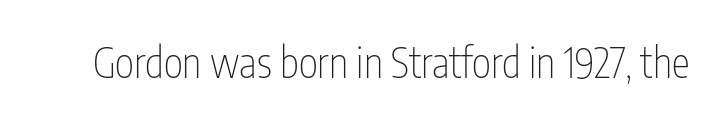
{"serif": "no", "italic": "no", "bold": "no", "weight": "thin", "width": "condensed", "stroke_contrast": "low", "x_height": "medium", "monospaced": "no", "underline": "no", "letter_spacing": "normal", "letter_spacing_em": 0.0, "glyph_px": 41}
